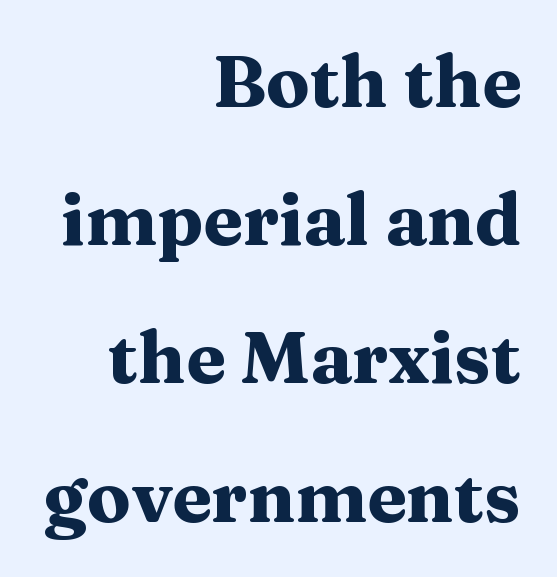
The image shows 72 px heavy, wide serif type, upright; set right-aligned, loose line spacing (1.92x), normal letter spacing, not underlined; medium stroke contrast and a medium x-height.
